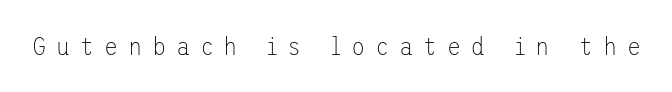
{"italic": "no", "bold": "no", "underline": "no", "letter_spacing": "wide", "letter_spacing_em": 0.37, "glyph_px": 26}
